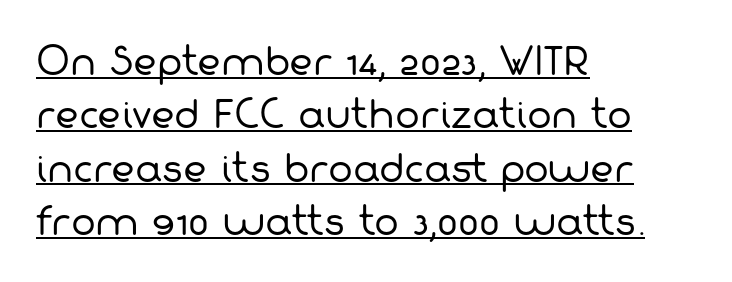
Line starts are locked; line ends wander. The gaps between neighbouring characters are ordinary and unremarkable. The typesetting does not lean heavy: it is not bold. Notice how descenders clear the ascenders below comfortably — that's standard leading. Unlike a traditional serif, this face leaves its strokes unadorned.
